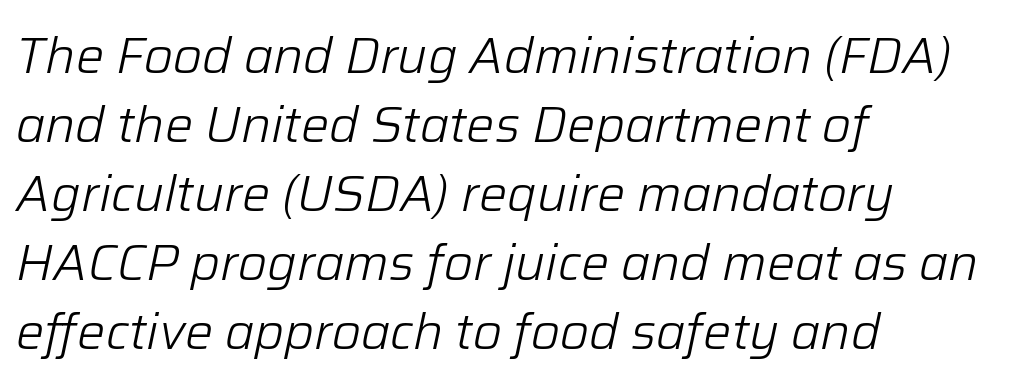
{"italic": "yes", "lean": "right", "slant_degrees": 12, "bold": "no", "weight": "light", "width": "normal", "stroke_contrast": "low", "x_height": "medium", "monospaced": "no", "underline": "no", "align": "left", "line_spacing": "normal", "line_spacing_ratio": 1.38, "letter_spacing": "normal", "letter_spacing_em": 0.0, "glyph_px": 50}
